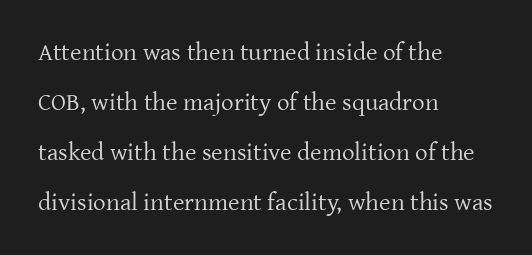
{"italic": "no", "bold": "no", "underline": "no", "align": "left", "line_spacing": "loose", "line_spacing_ratio": 2.0, "letter_spacing": "normal", "letter_spacing_em": 0.0, "glyph_px": 25}
